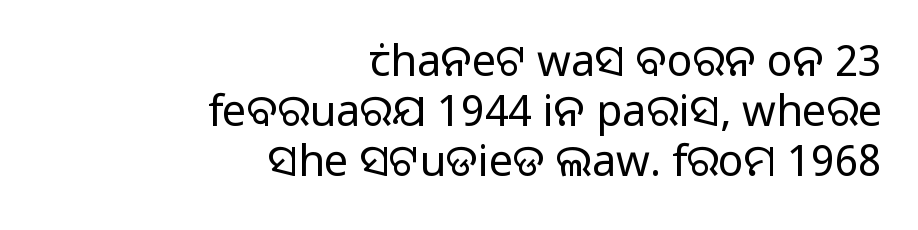
Q: Is the text bold? A: No.
Q: Is the text italic (slanted)? A: No, it is upright.
Q: Is the typeface a serif or a sans-serif typeface? A: Sans-serif.
Q: Is the text underlined? A: No.
Q: How is the paragraph aligned? A: Right-aligned.
Q: Is the spacing between letters normal or unusually wide? A: Normal.
Q: Width (condensed, normal, or wide)? A: Normal.
Q: Stroke contrast? A: Low.
Q: x-height? A: Medium.
Q: Monospaced? A: No.
